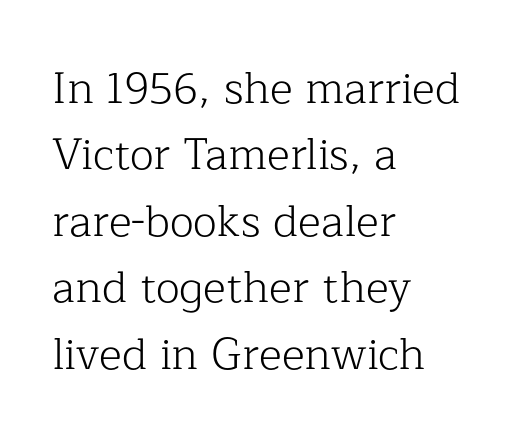
{"serif": "yes", "italic": "no", "bold": "no", "weight": "light", "width": "normal", "stroke_contrast": "low", "x_height": "medium", "monospaced": "no", "underline": "no", "align": "left", "line_spacing": "normal", "line_spacing_ratio": 1.51, "letter_spacing": "normal", "letter_spacing_em": 0.0, "glyph_px": 44}
